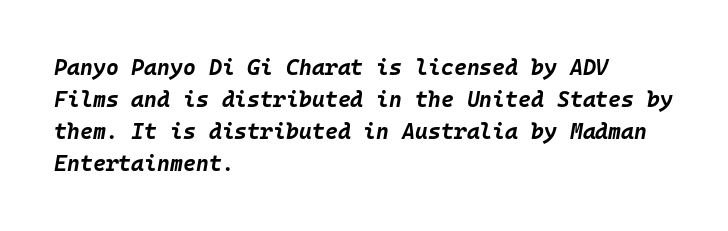
Q: Is the text bold? A: Yes.
Q: Is the text italic (slanted)? A: Yes, it leans right by about 10 degrees.
Q: Is the text underlined? A: No.
Q: How is the paragraph aligned? A: Left-aligned.
Q: Is the spacing between letters normal or unusually wide? A: Normal.
Q: Is the spacing between lines tight, normal or loose? A: Normal.
